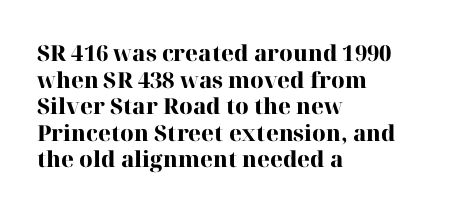
{"italic": "no", "bold": "yes", "underline": "no", "align": "left", "line_spacing_ratio": 1.21, "letter_spacing": "normal", "letter_spacing_em": 0.0, "glyph_px": 22}
